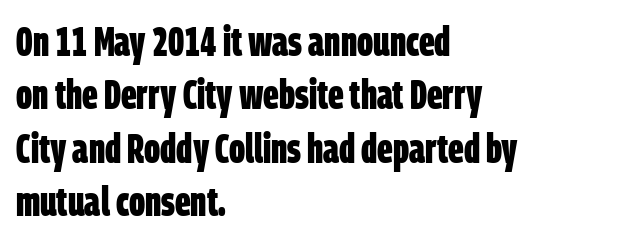
The image shows 41 px bold, condensed sans-serif type; set left-aligned, normal line spacing (1.3x), normal letter spacing, not underlined; low stroke contrast and a large x-height.
